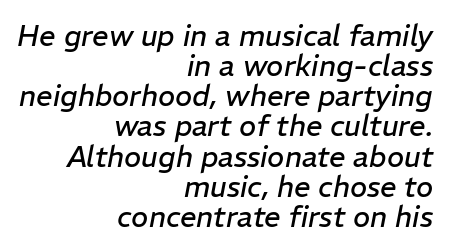
Stroke thickness stays within the range of a standard reading face or lighter. Caption: standard tracking, unaltered. The passage shown is typed in a proportional face where columns would drift. Closely set lines give the paragraph a compact silhouette.
